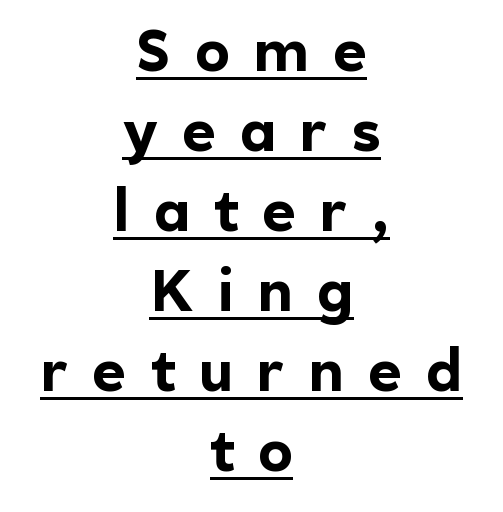
{"serif": "no", "italic": "no", "bold": "yes", "weight": "bold", "width": "normal", "x_height": "medium", "monospaced": "no", "underline": "yes", "align": "center", "line_spacing": "normal", "line_spacing_ratio": 1.38, "letter_spacing": "wide", "letter_spacing_em": 0.42, "glyph_px": 58}
